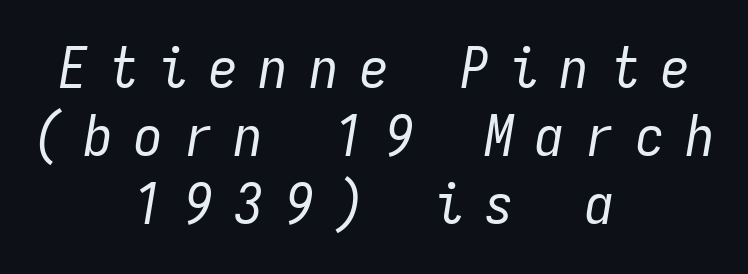
Q: Is the text bold? A: No.
Q: Is the text italic (slanted)? A: Yes, it leans right by about 9 degrees.
Q: Is the text underlined? A: No.
Q: How is the paragraph aligned? A: Centered.
Q: Is the spacing between letters normal or unusually wide? A: Unusually wide.
Q: Width (condensed, normal, or wide)? A: Condensed.
Q: Stroke contrast? A: Low.
Q: x-height? A: Medium.
Q: Monospaced? A: Yes.
